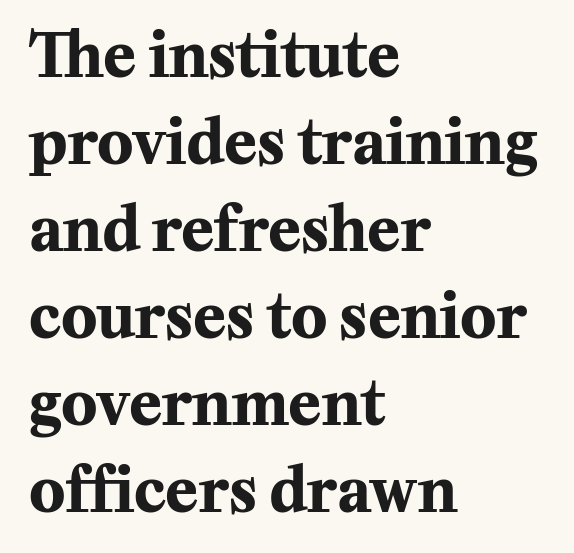
The image shows 60 px bold serif type, upright; set left-aligned, normal line spacing (1.45x), normal letter spacing, not underlined; medium stroke contrast and a medium x-height.
